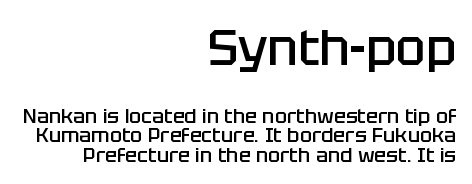
{"serif": "no", "italic": "no", "bold": "semi", "weight": "semibold", "width": "normal", "stroke_contrast": "low", "x_height": "large", "monospaced": "no", "underline": "no", "align": "right", "line_spacing": "tight", "line_spacing_ratio": 0.97, "letter_spacing": "normal", "letter_spacing_em": 0.0, "larger_block": "first", "size_ratio": 2.45, "glyph_px": 49}
